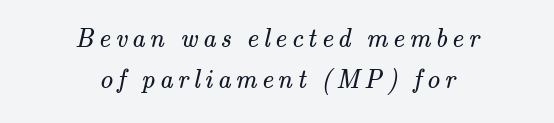
{"bold": "no", "underline": "no", "align": "center", "line_spacing": "normal", "line_spacing_ratio": 1.59, "glyph_px": 26}
